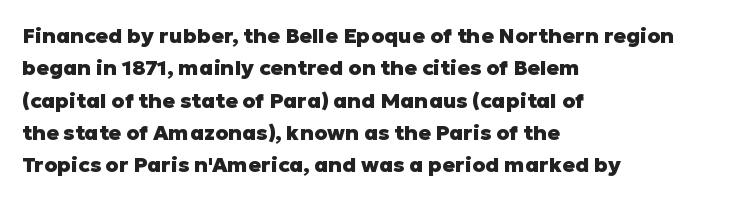
Q: Is the text bold? A: Yes.
Q: Is the text italic (slanted)? A: No, it is upright.
Q: Is the text underlined? A: No.
Q: How is the paragraph aligned? A: Left-aligned.
Q: Is the spacing between letters normal or unusually wide? A: Normal.
Q: Is the spacing between lines tight, normal or loose? A: Normal.
